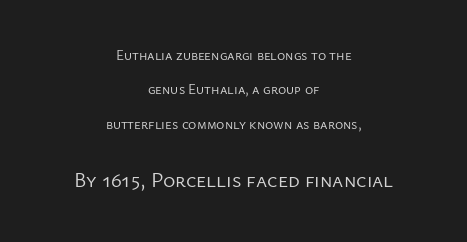
The image shows 21 px text type, upright; set centered, loose line spacing (2.46x), normal letter spacing, not underlined; the second (bottom) block is 1.5x larger.
